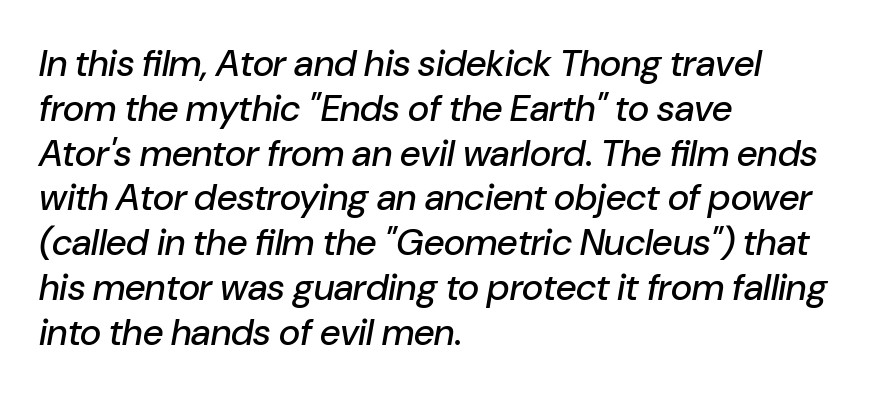
{"italic": "yes", "lean": "right", "slant_degrees": 10, "width": "normal", "stroke_contrast": "low", "x_height": "medium", "monospaced": "no", "underline": "no", "align": "left", "line_spacing_ratio": 1.21, "letter_spacing": "normal", "letter_spacing_em": 0.0, "glyph_px": 37}
